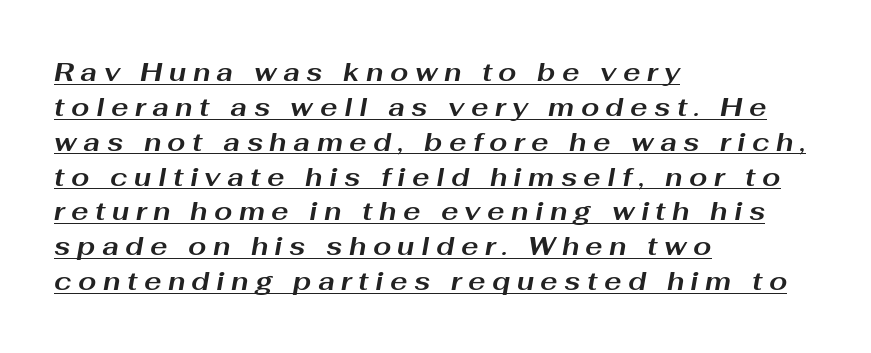
A classic flush-left, rag-right setting is used for this passage. Is there much room between lines? A standard amount, neither cramped nor airy. Somebody hit Ctrl+U on this one — the words are underlined. Tracking here is generous; glyphs stand well apart from one another. Is the type slanted? Yes — the strokes lean at a clear angle. What weight is shown? A full bold with thick strokes.
